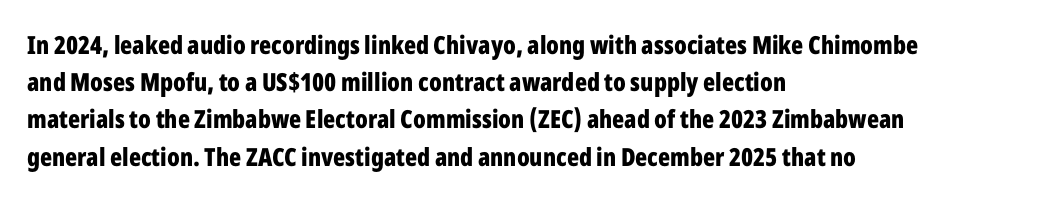
The image shows 25 px bold type, upright; set left-aligned, normal line spacing (1.49x), normal letter spacing, not underlined.
